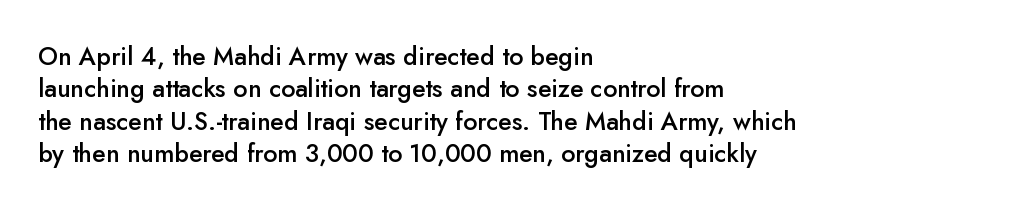
Q: Is the text bold? A: Semi-bold.
Q: Is the text italic (slanted)? A: No, it is upright.
Q: Is the text underlined? A: No.
Q: How is the paragraph aligned? A: Left-aligned.
Q: Is the spacing between letters normal or unusually wide? A: Normal.
Q: Is the spacing between lines tight, normal or loose? A: Normal.
